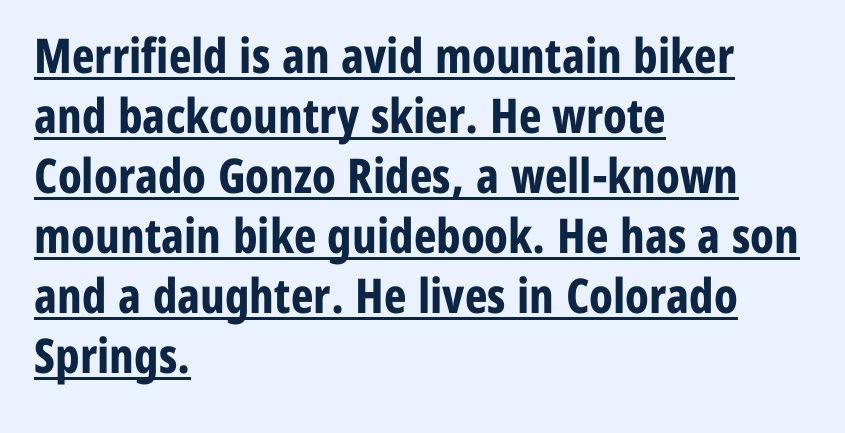
Proportional: the letters do not fall into vertical columns. The type family on display is of the sans-serif kind. The ragged edge is on the right, which tells us the setting is flush left. Heavy-handed strokes throughout: this text is bold. Ascenders rise straight up at ninety degrees. A rule runs beneath these lines of type.
